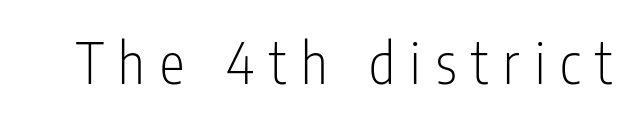
Q: Is the text bold? A: No.
Q: Is the text italic (slanted)? A: No, it is upright.
Q: Is the typeface a serif or a sans-serif typeface? A: Sans-serif.
Q: Is the text underlined? A: No.
Q: Is the spacing between letters normal or unusually wide? A: Unusually wide.
Q: Width (condensed, normal, or wide)? A: Condensed.
Q: Stroke contrast? A: Low.
Q: x-height? A: Medium.
Q: Monospaced? A: No.
